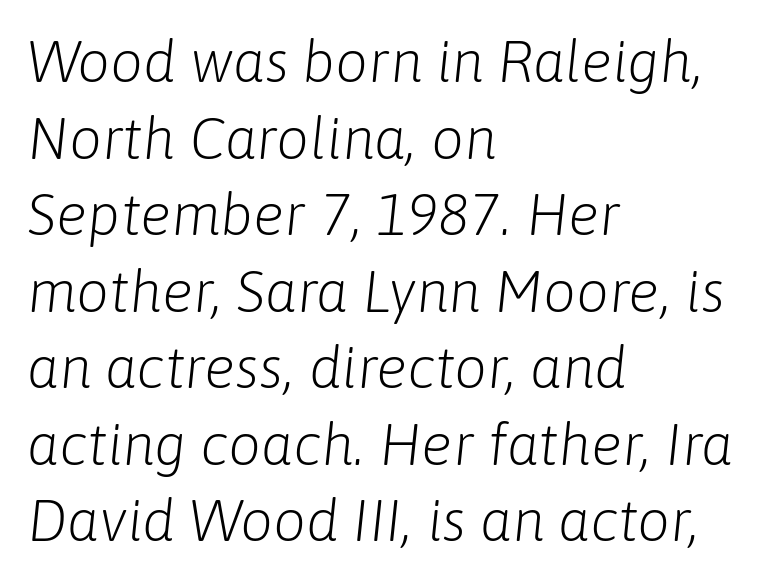
The image shows 58 px light type, italic (leaning right); set left-aligned, normal line spacing (1.32x), normal letter spacing, not underlined; low stroke contrast and a medium x-height.
